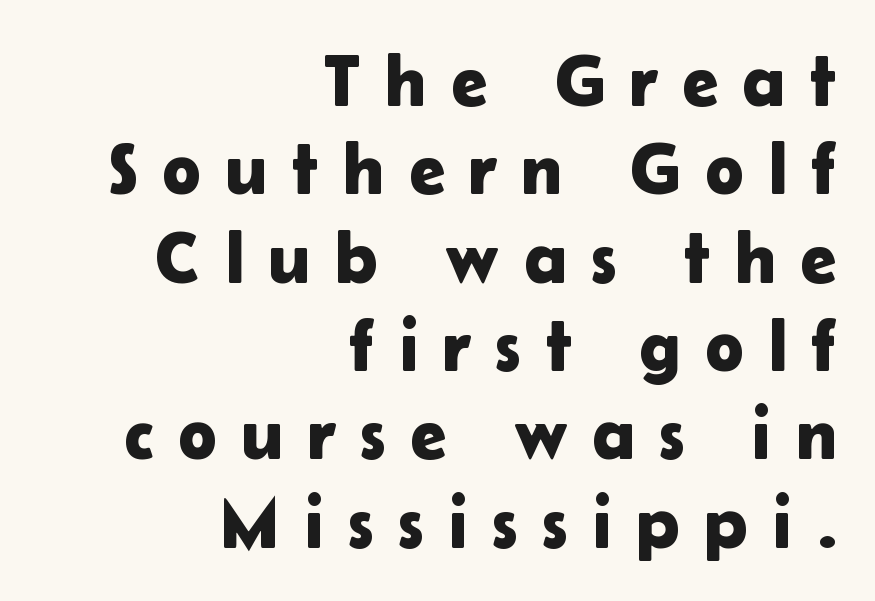
The image shows 73 px sans-serif type, upright; set right-aligned, line spacing 1.21x, unusually wide letter spacing (+0.33 em), not underlined; low stroke contrast and a medium x-height.
